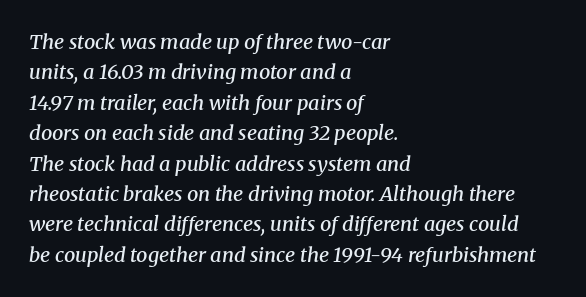
Glyph-to-glyph distance matches everyday printed text. The space directly below the letters is spotless. The leading is moderate, giving the passage an even texture. Each line starts at the same left margin while the right side varies.
